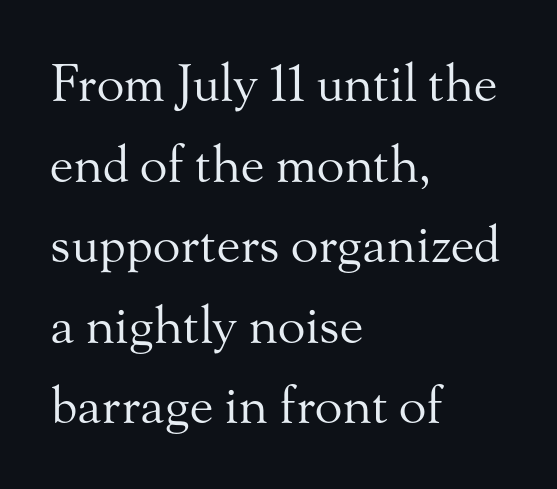
{"serif": "yes", "italic": "no", "bold": "no", "weight": "regular", "width": "normal", "stroke_contrast": "medium", "x_height": "small", "monospaced": "no", "underline": "no", "align": "left", "line_spacing": "normal", "line_spacing_ratio": 1.58, "letter_spacing": "normal", "letter_spacing_em": 0.0, "glyph_px": 51}
